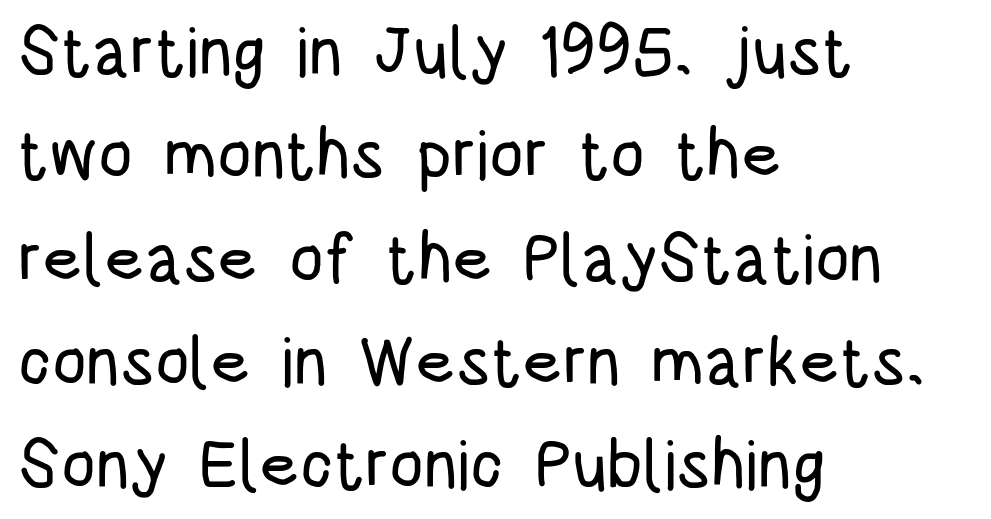
Compared with typical paragraphs, the rows here are spaced about the same. Characters remain perfectly vertical along every line. This sample is left-justified, so line endings fall wherever the words run out. The string is rendered with underlining switched off.
